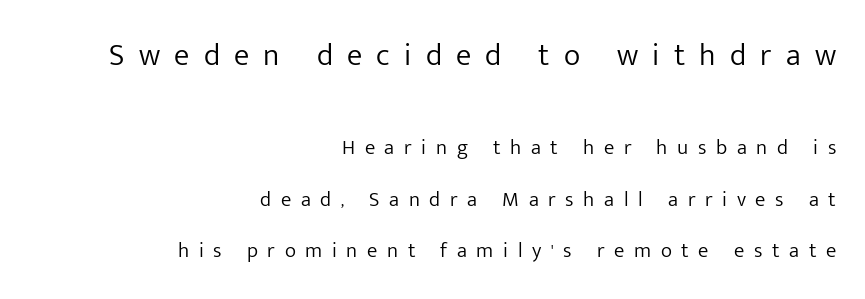
Q: Is the text bold? A: No.
Q: Is the text italic (slanted)? A: No, it is upright.
Q: Is the typeface a serif or a sans-serif typeface? A: Sans-serif.
Q: Is the text underlined? A: No.
Q: How is the paragraph aligned? A: Right-aligned.
Q: Is the spacing between letters normal or unusually wide? A: Unusually wide.
Q: Is the spacing between lines tight, normal or loose? A: Loose.
Q: Which block of text is set in a larger size, the first (top) or the second (bottom)? A: The first (top) one.
Q: Width (condensed, normal, or wide)? A: Normal.
Q: Stroke contrast? A: Low.
Q: x-height? A: Medium.
Q: Monospaced? A: No.
